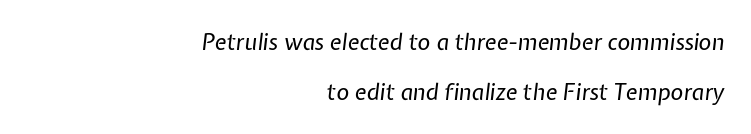
Q: Is the text bold? A: No.
Q: Is the text italic (slanted)? A: Yes, it leans right by about 7 degrees.
Q: Is the text underlined? A: No.
Q: How is the paragraph aligned? A: Right-aligned.
Q: Is the spacing between letters normal or unusually wide? A: Normal.
Q: Is the spacing between lines tight, normal or loose? A: Loose.
